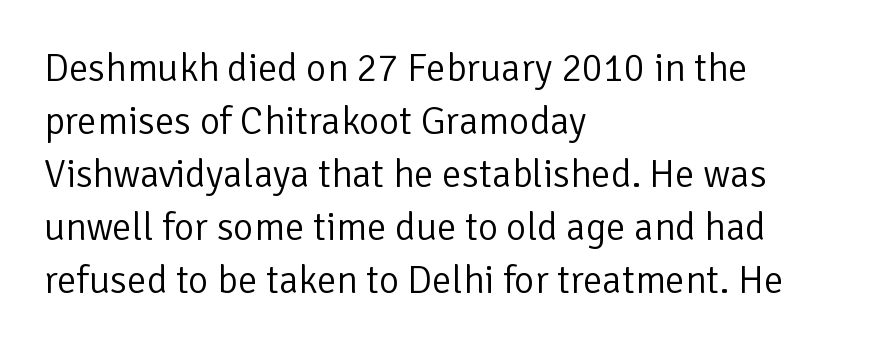
The image shows 39 px light sans-serif type, upright; set left-aligned, normal line spacing (1.36x), normal letter spacing, not underlined; low stroke contrast and a medium x-height.
